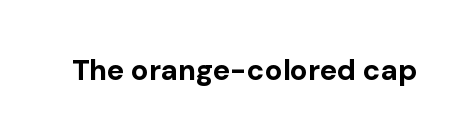
Every stem runs plumb, perpendicular to the baseline. The letters carry no serifs — their stems end cleanly without finishing strokes. The rendering uses natural spacing where letterforms have individual widths. Typographic density is high because the face is bold. Characters follow at the spacing the type designer built in. Any mark beneath the type? The region is blank.
